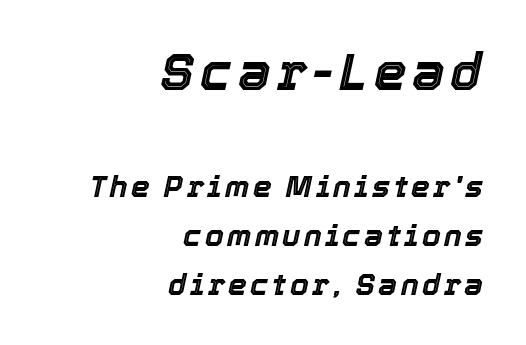
{"italic": "yes", "lean": "right", "slant_degrees": 12, "width": "normal", "x_height": "medium", "monospaced": "no", "underline": "no", "align": "right", "line_spacing": "normal", "line_spacing_ratio": 1.64, "larger_block": "first", "size_ratio": 1.73, "glyph_px": 52}
